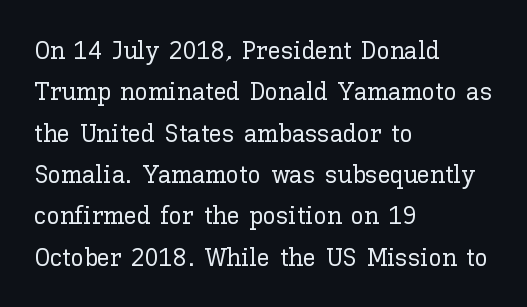
The image shows 26 px text type, upright; set left-aligned, normal line spacing (1.59x), normal letter spacing, not underlined.
